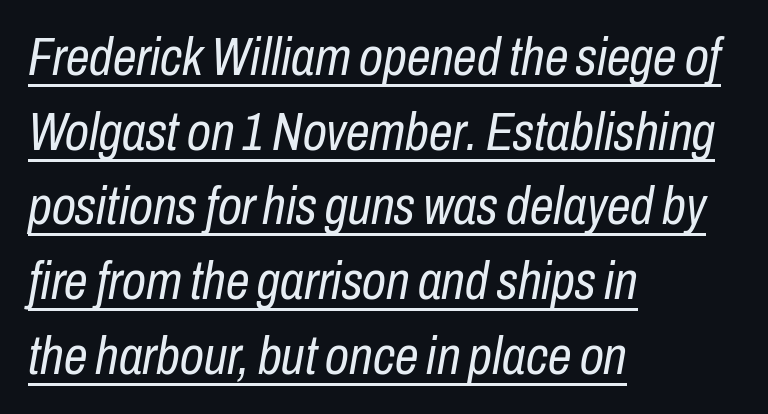
The image shows 53 px regular-weight, condensed type, italic (leaning right); set left-aligned, normal line spacing (1.41x), normal letter spacing, underlined; low stroke contrast and a medium x-height.
